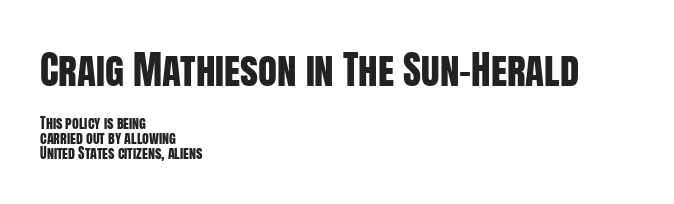
{"serif": "no", "italic": "no", "width": "condensed", "stroke_contrast": "low", "x_height": "large", "monospaced": "no", "underline": "no", "align": "left", "line_spacing": "tight", "line_spacing_ratio": 1.05, "letter_spacing": "normal", "letter_spacing_em": 0.0, "larger_block": "first", "size_ratio": 2.79, "glyph_px": 39}
